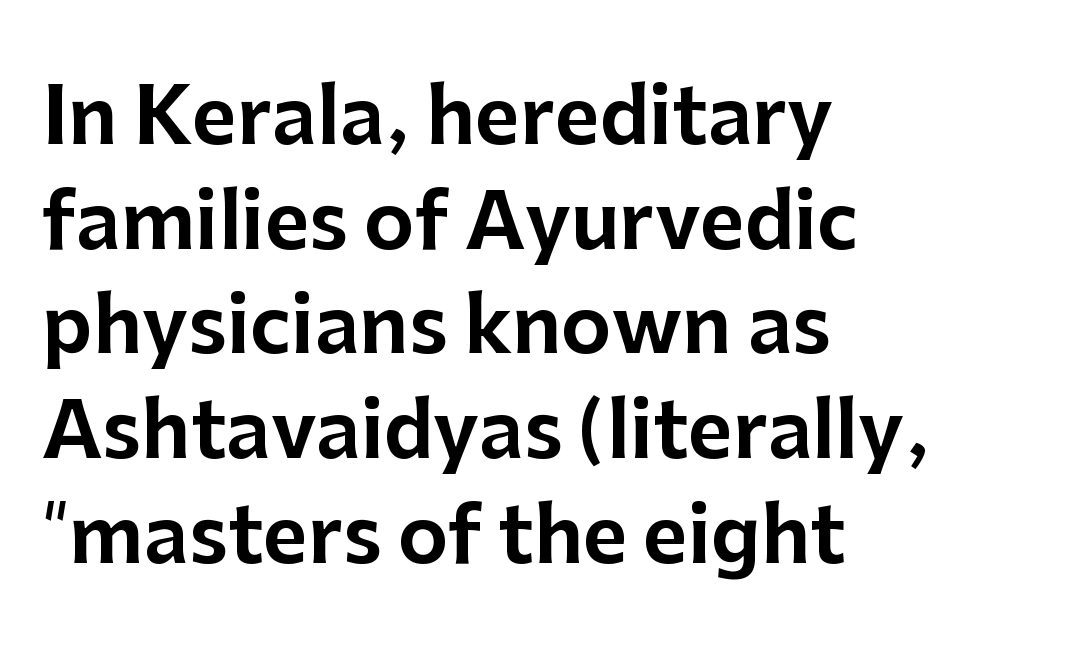
Rendered with straight, roman letterforms. Each word holds together tightly as a unit, with standard inter-letter gaps. Spacing verdict: proportional, widths tailored to each character. Is this a sans? Yes — the strokes have no serifs. The text block is weighted toward the left margin, trailing off unevenly rightward. Lines of text with bare space underneath.
